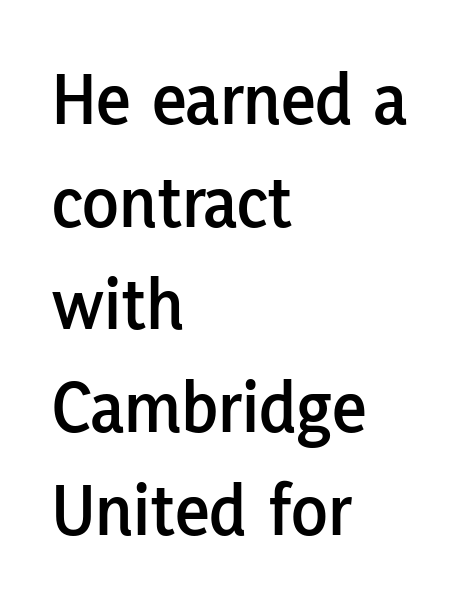
Q: Is the text italic (slanted)? A: No, it is upright.
Q: Is the typeface a serif or a sans-serif typeface? A: Sans-serif.
Q: Is the text underlined? A: No.
Q: How is the paragraph aligned? A: Left-aligned.
Q: Is the spacing between letters normal or unusually wide? A: Normal.
Q: Is the spacing between lines tight, normal or loose? A: Normal.
Q: Width (condensed, normal, or wide)? A: Normal.
Q: Stroke contrast? A: Low.
Q: x-height? A: Medium.
Q: Monospaced? A: No.
